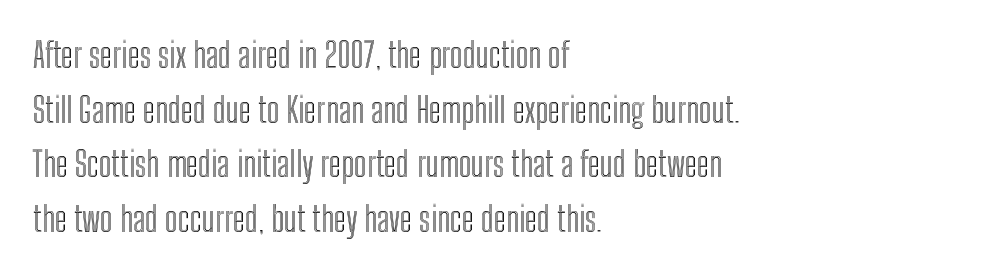
The image shows 35 px condensed type, upright; set left-aligned, normal line spacing (1.56x), normal letter spacing, not underlined; a medium x-height.
